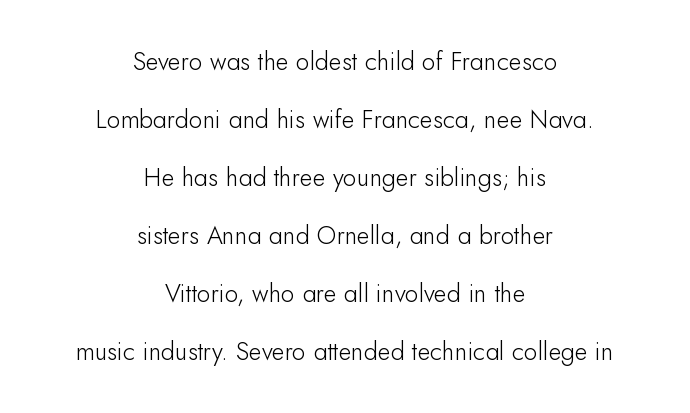
{"italic": "no", "bold": "no", "underline": "no", "align": "center", "line_spacing": "loose", "line_spacing_ratio": 2.32, "letter_spacing": "normal", "letter_spacing_em": 0.0, "glyph_px": 25}
